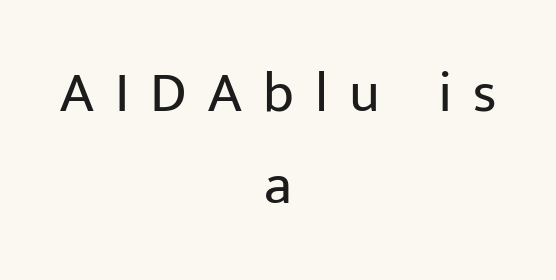
Q: Is the text bold? A: No.
Q: Is the text italic (slanted)? A: No, it is upright.
Q: Is the typeface a serif or a sans-serif typeface? A: Sans-serif.
Q: Is the text underlined? A: No.
Q: How is the paragraph aligned? A: Centered.
Q: Is the spacing between letters normal or unusually wide? A: Unusually wide.
Q: Is the spacing between lines tight, normal or loose? A: Normal.
Q: Width (condensed, normal, or wide)? A: Normal.
Q: Stroke contrast? A: Low.
Q: x-height? A: Medium.
Q: Monospaced? A: No.
